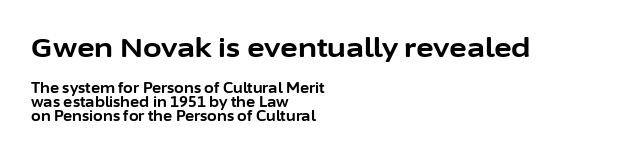
The image shows 27 px bold type, upright; set left-aligned, tight line spacing (0.99x), normal letter spacing, not underlined; the first (top) block is 1.93x larger.
